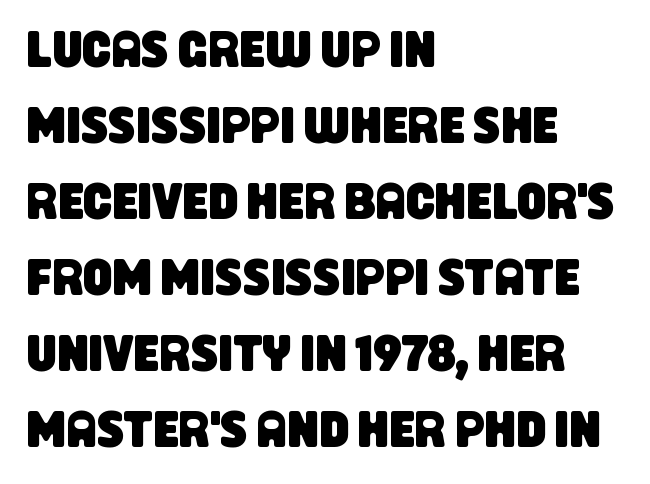
{"serif": "no", "width": "condensed", "stroke_contrast": "low", "x_height": "large", "monospaced": "no", "underline": "no", "align": "left", "line_spacing": "normal", "line_spacing_ratio": 1.49, "letter_spacing": "normal", "letter_spacing_em": 0.0, "glyph_px": 51}
